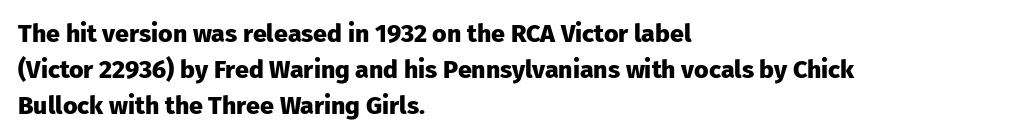
{"italic": "no", "bold": "yes", "underline": "no", "align": "left", "line_spacing": "normal", "line_spacing_ratio": 1.45, "letter_spacing": "normal", "letter_spacing_em": 0.0, "glyph_px": 25}
